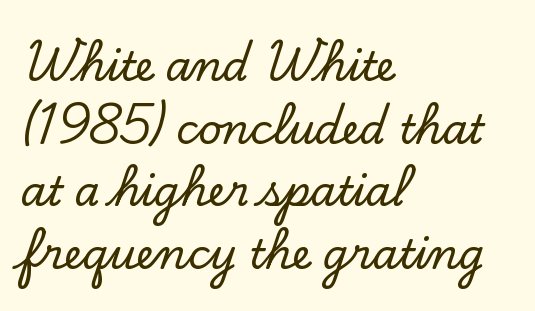
Plain, unruled lines of type. A typesetter would call this zero additional tracking. Serifs: yes, visible at the terminals of the letterforms.
